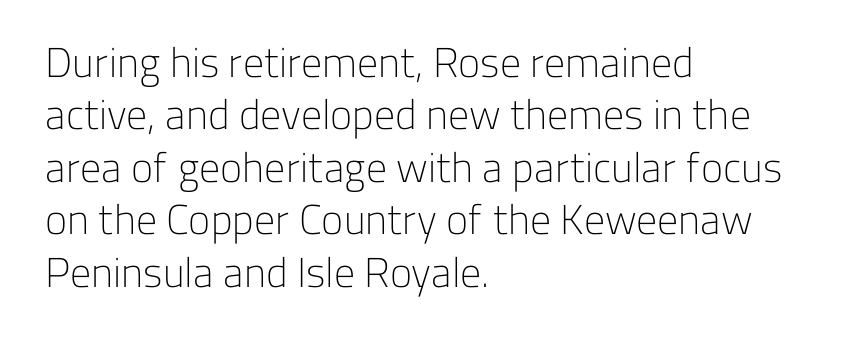
Q: Is the text bold? A: No.
Q: Is the text italic (slanted)? A: No, it is upright.
Q: Is the typeface a serif or a sans-serif typeface? A: Sans-serif.
Q: Is the text underlined? A: No.
Q: How is the paragraph aligned? A: Left-aligned.
Q: Is the spacing between letters normal or unusually wide? A: Normal.
Q: Is the spacing between lines tight, normal or loose? A: Normal.
Q: Width (condensed, normal, or wide)? A: Normal.
Q: Stroke contrast? A: Low.
Q: x-height? A: Medium.
Q: Monospaced? A: No.
